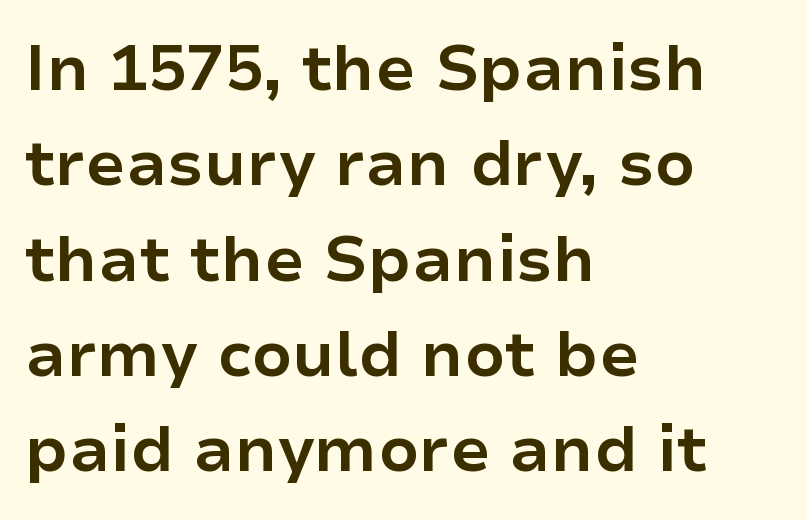
Its strokes are broad and dark, the hallmark of bold type. Look at the bottom of the vertical strokes: they stop flat, with no serifs. The passage shown has conventional tracking throughout. Character widths vary here, with narrow letters taking less room than wide ones. Descender tails drop into unmarked territory. No italicization has been applied; the sample stays upright.
